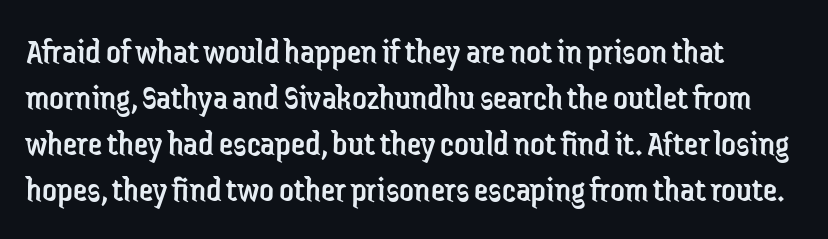
Any mark beneath the type? The region is blank. Heaviness? Minimal to ordinary, like unemphasized prose. The type is set solid horizontally, with unmodified tracking. Leading matches the norm, producing a regular column. Classification — sans serif. Posture: upright roman.
